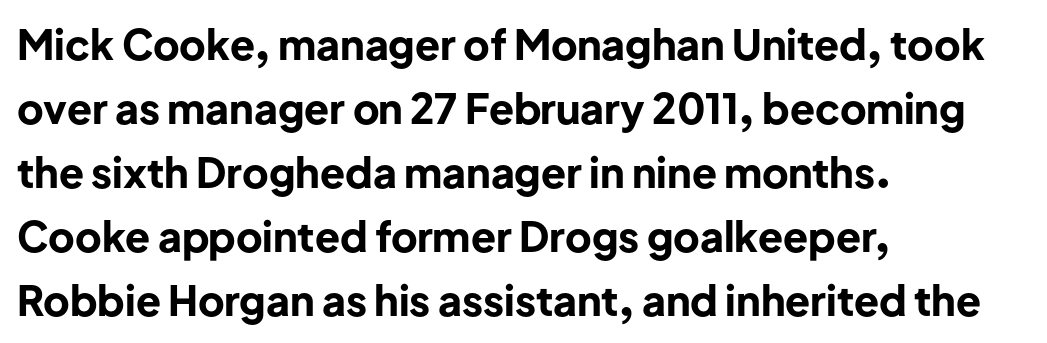
Q: Is the text bold? A: Yes.
Q: Is the text italic (slanted)? A: No, it is upright.
Q: Is the typeface a serif or a sans-serif typeface? A: Sans-serif.
Q: Is the text underlined? A: No.
Q: How is the paragraph aligned? A: Left-aligned.
Q: Is the spacing between letters normal or unusually wide? A: Normal.
Q: Is the spacing between lines tight, normal or loose? A: Normal.
Q: Width (condensed, normal, or wide)? A: Normal.
Q: Stroke contrast? A: Low.
Q: x-height? A: Medium.
Q: Monospaced? A: No.
